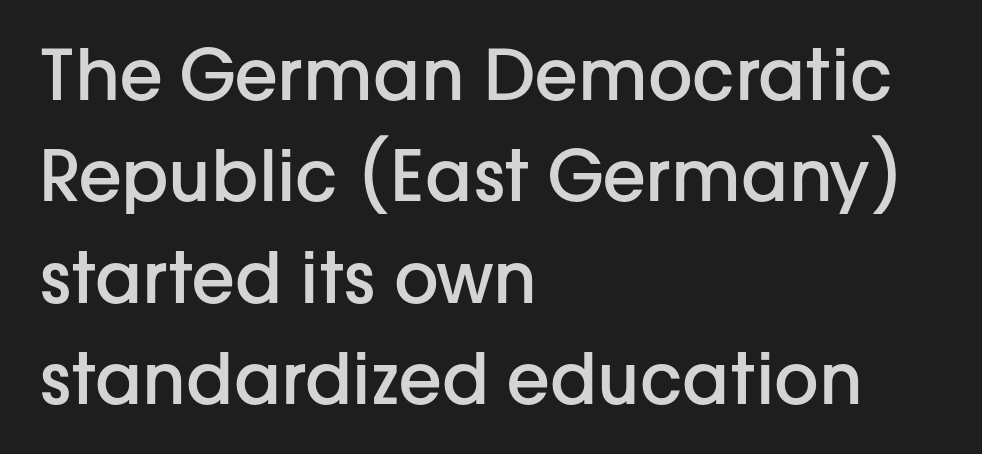
The image shows 70 px semibold sans-serif type, upright; set left-aligned, normal line spacing (1.45x), normal letter spacing, not underlined; low stroke contrast and a medium x-height.
